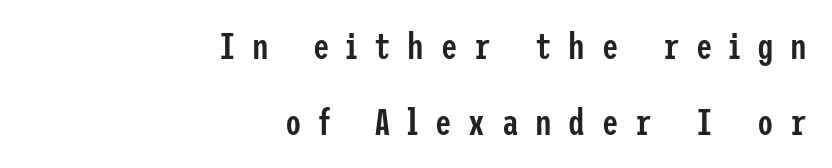
The image shows 37 px semibold, condensed sans-serif type, upright; set right-aligned, loose line spacing (2.05x), unusually wide letter spacing (+0.45 em), not underlined; low stroke contrast and a medium x-height.
